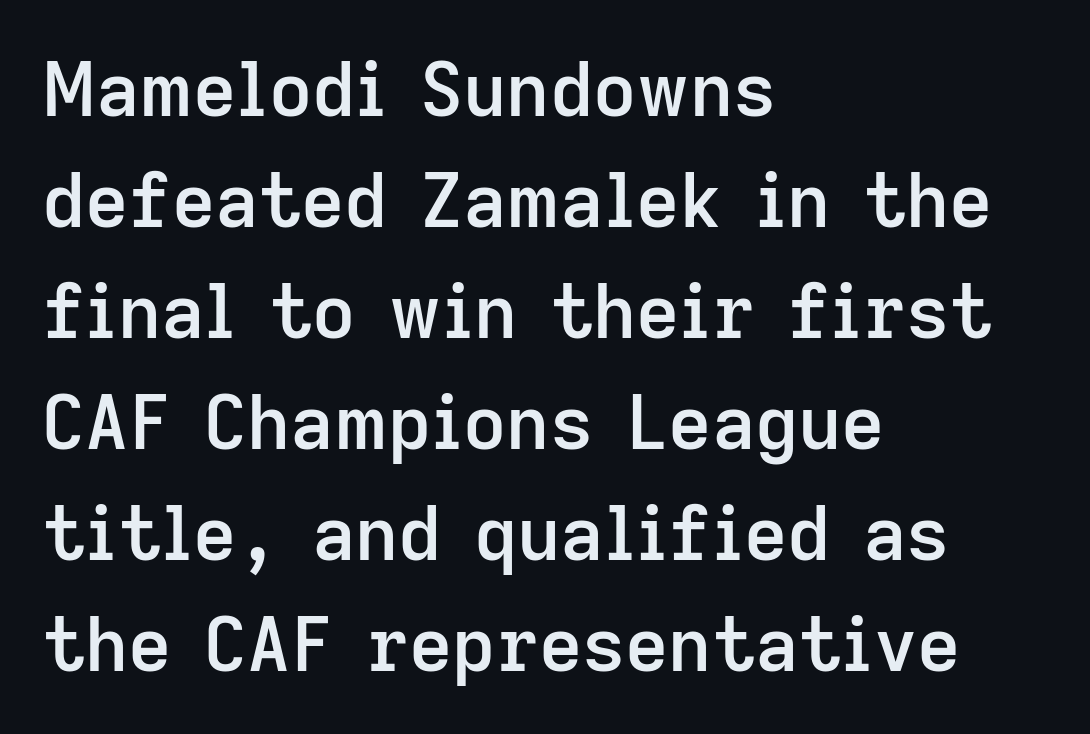
{"serif": "no", "italic": "no", "bold": "semi", "weight": "semibold", "width": "normal", "stroke_contrast": "low", "x_height": "medium", "monospaced": "no", "underline": "no", "align": "left", "line_spacing": "normal", "line_spacing_ratio": 1.48, "letter_spacing": "normal", "letter_spacing_em": 0.0, "glyph_px": 75}
